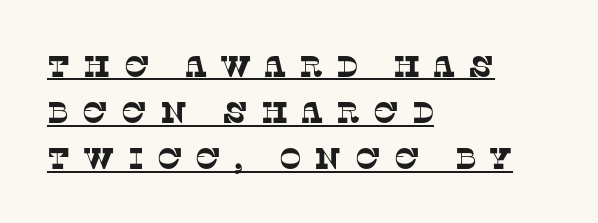
Glance below the letters and you will spot a drawn line. The paragraph has a hard left edge and a soft right edge. Regarding leading, the lines here are spaced in the standard way. Is this a sans? No — the strokes have serifs. There is plenty of visible air inserted between adjacent glyphs. The face used here is proportionally spaced, like ordinary book or web type.
